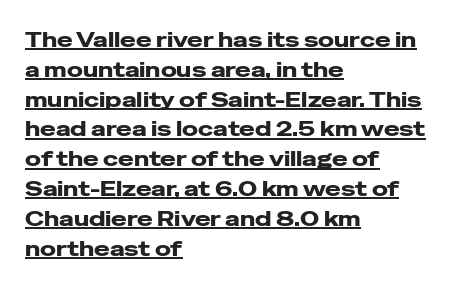
Visually the block forms a straight wall on the left and a jagged coastline on the right. Leading: standard. What decoration does the sample have? An underline. When letters stand straight like this, we call the style roman or upright.
